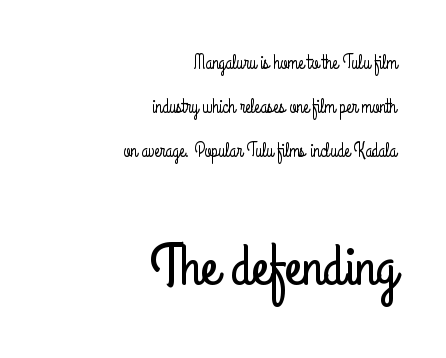
Each letter keeps its own natural width here, so spacing adapts to shape. The typeface chosen for these lines omits serifs. Look at the glyph heights: the lower group is clearly the bigger setting. Which margin do the lines hug? The right one — the left edge is uneven. How are the letters spaced? Ordinarily, with no added tracking. Compared with typical paragraphs, the rows here are farther apart.
